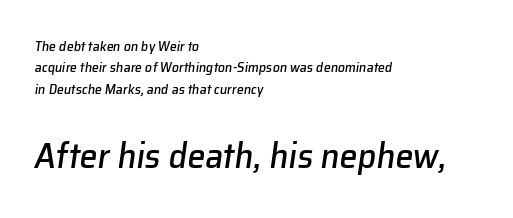
Q: Is the text italic (slanted)? A: Yes, it leans right by about 8 degrees.
Q: Is the text underlined? A: No.
Q: How is the paragraph aligned? A: Left-aligned.
Q: Is the spacing between letters normal or unusually wide? A: Normal.
Q: Is the spacing between lines tight, normal or loose? A: Normal.
Q: Which block of text is set in a larger size, the first (top) or the second (bottom)? A: The second (bottom) one.
Q: Width (condensed, normal, or wide)? A: Normal.
Q: Stroke contrast? A: Low.
Q: x-height? A: Medium.
Q: Monospaced? A: No.
